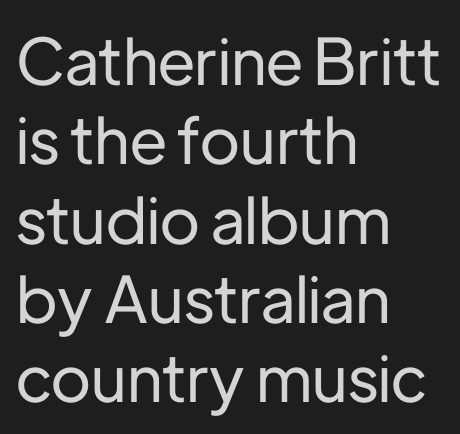
The image shows 64 px sans-serif type, upright; set left-aligned, line spacing 1.24x, normal letter spacing, not underlined; low stroke contrast and a medium x-height.
